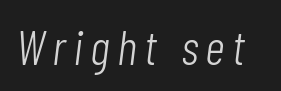
Only glyphs here, with clear space below each row. The glyphs look as if they've been sheared to an angle. Do the characters align in a grid? No, the font is proportional. Ink coverage per letter is moderate at most.
